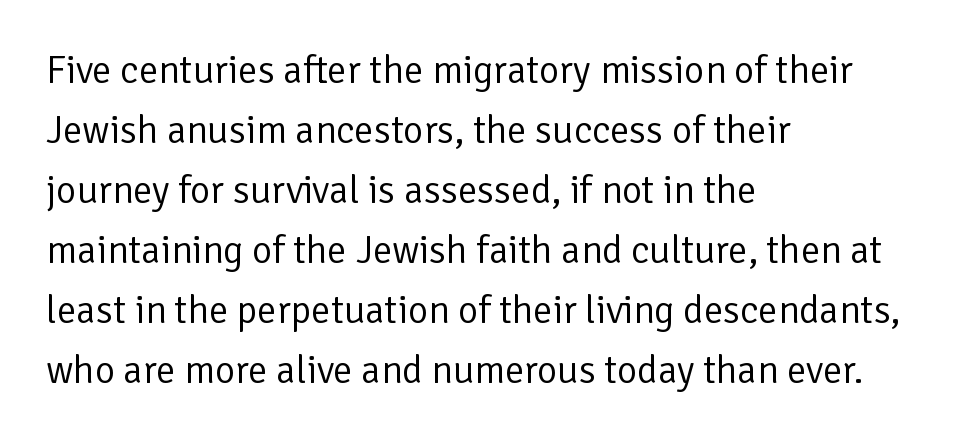
{"serif": "no", "italic": "no", "bold": "no", "weight": "regular", "width": "normal", "stroke_contrast": "low", "x_height": "medium", "monospaced": "no", "underline": "no", "align": "left", "line_spacing": "normal", "line_spacing_ratio": 1.54, "letter_spacing": "normal", "letter_spacing_em": 0.0, "glyph_px": 39}
